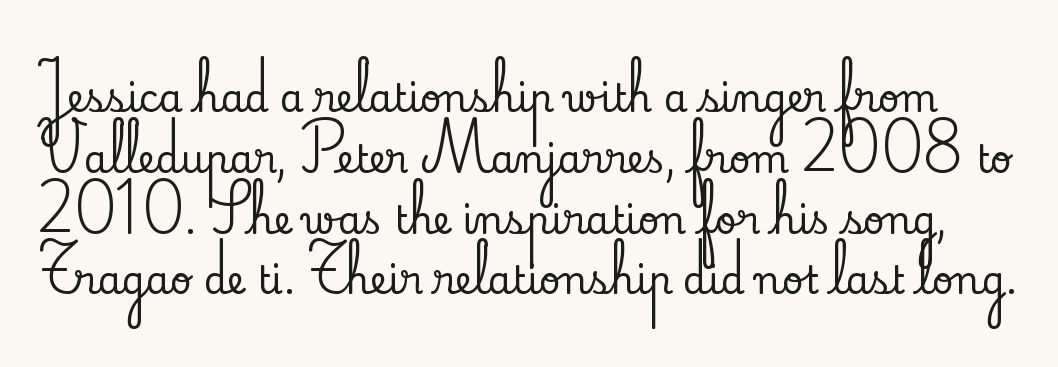
Q: Is the text italic (slanted)? A: No, it is upright.
Q: Is the typeface a serif or a sans-serif typeface? A: Serif.
Q: Is the text underlined? A: No.
Q: Is the spacing between letters normal or unusually wide? A: Normal.
Q: Is the spacing between lines tight, normal or loose? A: Normal.
Q: Width (condensed, normal, or wide)? A: Normal.
Q: Stroke contrast? A: Low.
Q: x-height? A: Small.
Q: Monospaced? A: No.
